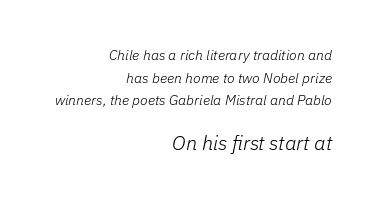
Q: Is the text bold? A: No.
Q: Is the text italic (slanted)? A: Yes, it leans right by about 11 degrees.
Q: Is the text underlined? A: No.
Q: How is the paragraph aligned? A: Right-aligned.
Q: Is the spacing between letters normal or unusually wide? A: Normal.
Q: Is the spacing between lines tight, normal or loose? A: Normal.
Q: Which block of text is set in a larger size, the first (top) or the second (bottom)? A: The second (bottom) one.
